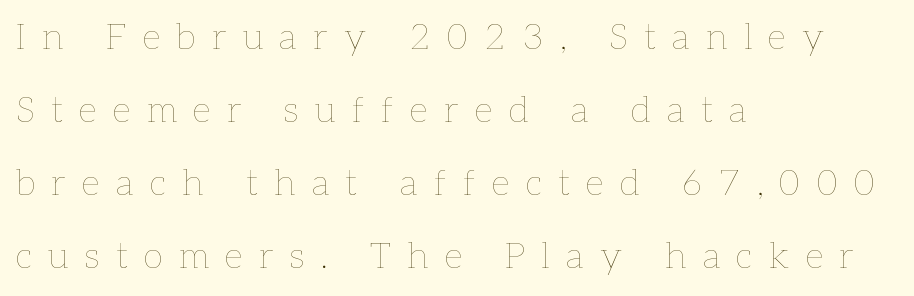
{"italic": "no", "bold": "no", "weight": "thin", "width": "normal", "stroke_contrast": "low", "x_height": "medium", "monospaced": "no", "underline": "no", "align": "left", "line_spacing": "loose", "line_spacing_ratio": 2.03, "letter_spacing": "wide", "letter_spacing_em": 0.46, "glyph_px": 36}
